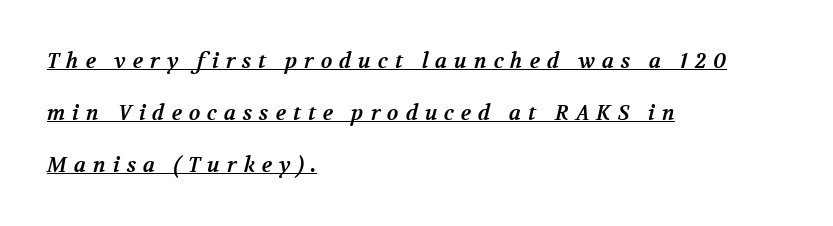
{"bold": "yes", "underline": "yes", "align": "left", "line_spacing": "loose", "line_spacing_ratio": 2.47, "letter_spacing": "wide", "letter_spacing_em": 0.33, "glyph_px": 21}
